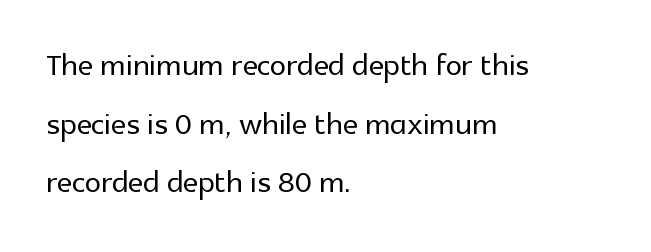
This sample uses an upright cut, with every glyph sitting square on the baseline. Short and long lines alike share a common starting point at left. Each letter keeps its own natural width here, so spacing adapts to shape. Vertical spacing — default. A typesetter would label this face a sans.
